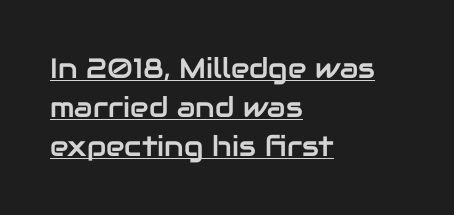
The image shows 28 px sans-serif type, upright; set left-aligned, normal line spacing (1.4x), normal letter spacing, underlined; low stroke contrast and a medium x-height.
